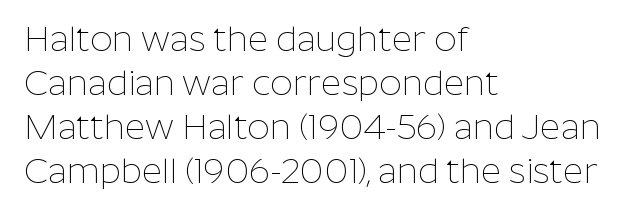
{"serif": "no", "italic": "no", "bold": "no", "weight": "thin", "width": "normal", "stroke_contrast": "low", "x_height": "medium", "monospaced": "no", "underline": "no", "align": "left", "line_spacing": "normal", "line_spacing_ratio": 1.26, "letter_spacing": "normal", "letter_spacing_em": 0.0, "glyph_px": 35}
